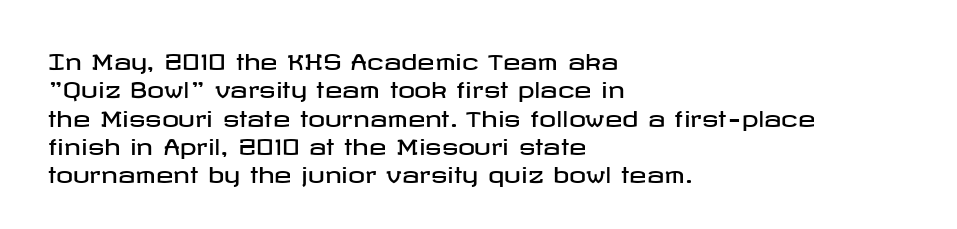
The image shows 21 px text type, upright; set left-aligned, normal line spacing (1.35x), normal letter spacing, not underlined.
